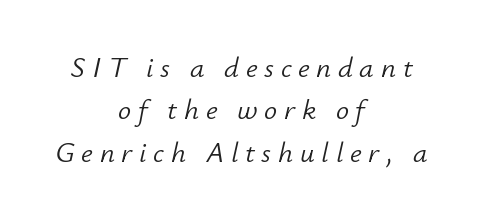
Baseline-to-baseline distance is the conventional proportion of letter height. The face looks like a standard text weight, possibly lighter. The rendering inserts visible extra space after every character. Unmarked baselines from the first word to the last. There's an unmistakable incline to the writing here.
